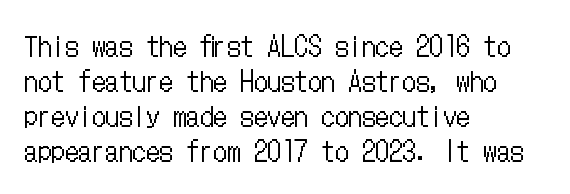
{"italic": "no", "bold": "no", "underline": "no", "align": "left", "line_spacing": "normal", "line_spacing_ratio": 1.3, "letter_spacing": "normal", "letter_spacing_em": 0.0, "glyph_px": 27}
